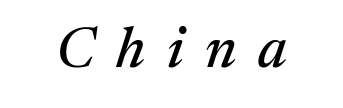
The image shows 57 px serif type, italic (leaning right); set unusually wide letter spacing (+0.38 em), not underlined; medium stroke contrast and a medium x-height.
